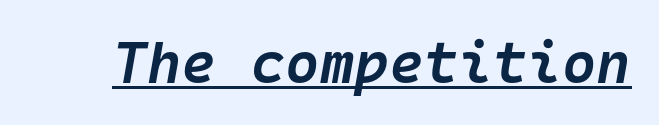
Q: Is the text bold? A: Semi-bold.
Q: Is the text italic (slanted)? A: Yes, it leans right by about 10 degrees.
Q: Is the text underlined? A: Yes.
Q: Is the spacing between letters normal or unusually wide? A: Normal.
Q: Width (condensed, normal, or wide)? A: Normal.
Q: Stroke contrast? A: Low.
Q: x-height? A: Medium.
Q: Monospaced? A: Yes.
